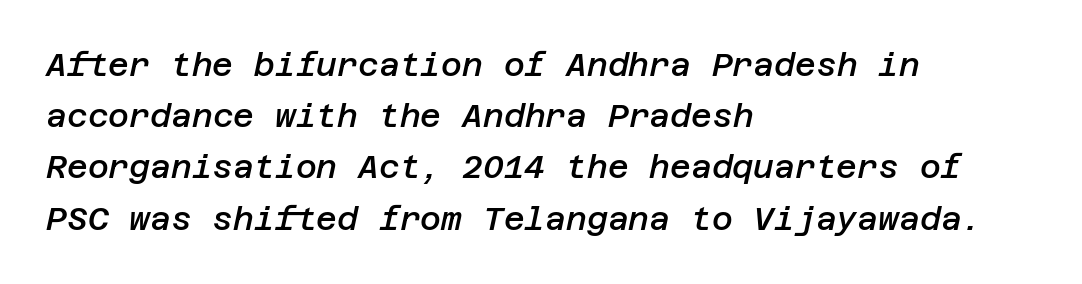
The image shows 32 px semibold type, italic (leaning right); set left-aligned, normal line spacing (1.6x), normal letter spacing, not underlined; low stroke contrast and a large x-height.
